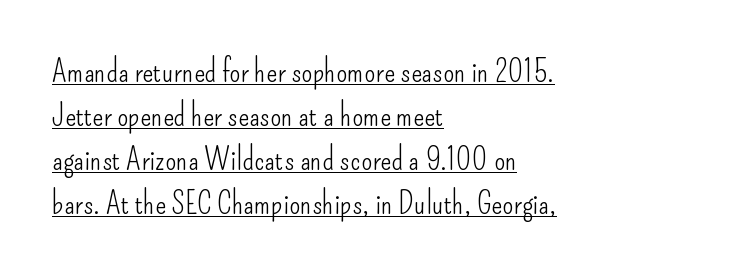
The glyphs in this specimen are sans serif. The typesetter has applied underlining to the passage shown. The lettering stays uniformly vertical, giving the passage a roman look. In terms of letterspacing, this is plain default setting.
